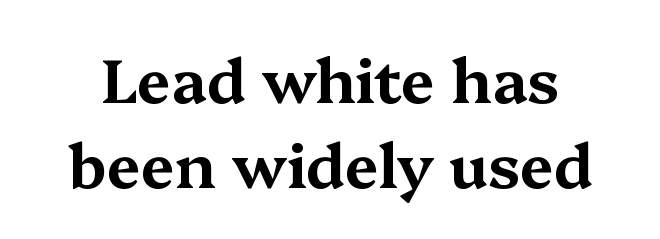
The image shows 61 px wide serif type, upright; set normal line spacing (1.4x), normal letter spacing, not underlined; medium stroke contrast and a medium x-height.
